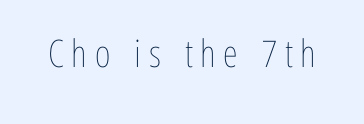
Do the characters align in a grid? No, the font is proportional. The weight would be labelled regular, book, light, or lighter still. Quick note: underline off. Does extra space separate the letters? Yes, quite a lot of it.
